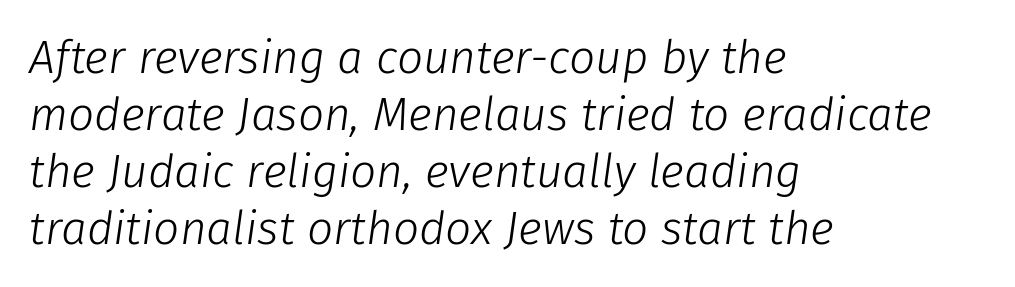
The typesetting does not lean heavy: it is not bold. The type is set solid horizontally, with unmodified tracking. Emphasis-style slanted type is in use. The text block is weighted toward the left margin, trailing off unevenly rightward.
